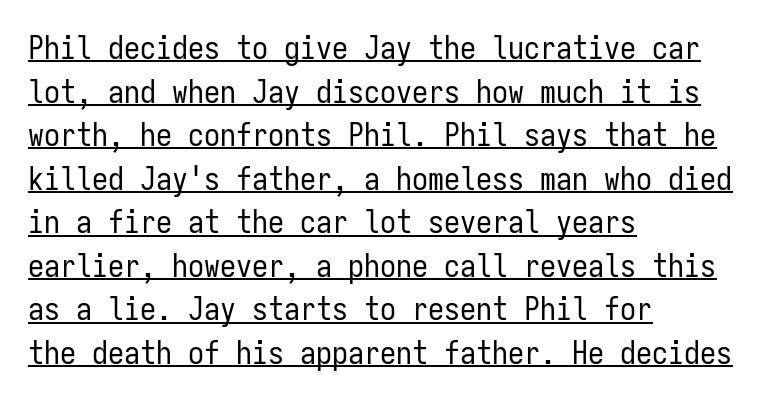
Q: Is the text bold? A: No.
Q: Is the text italic (slanted)? A: No, it is upright.
Q: Is the typeface a serif or a sans-serif typeface? A: Sans-serif.
Q: Is the text underlined? A: Yes.
Q: How is the paragraph aligned? A: Left-aligned.
Q: Is the spacing between letters normal or unusually wide? A: Normal.
Q: Is the spacing between lines tight, normal or loose? A: Normal.
Q: Width (condensed, normal, or wide)? A: Condensed.
Q: Stroke contrast? A: Low.
Q: x-height? A: Medium.
Q: Monospaced? A: Yes.
